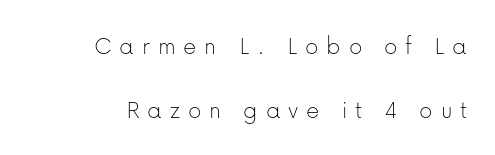
Compared with a typical body face, this is equally light or lighter still. Tracking value appears strongly positive — letters spread wide. The area under the type is left untouched. Rows of type keep a wide berth in the vertical direction. If you drew a line through each stem, it would be perfectly vertical.
